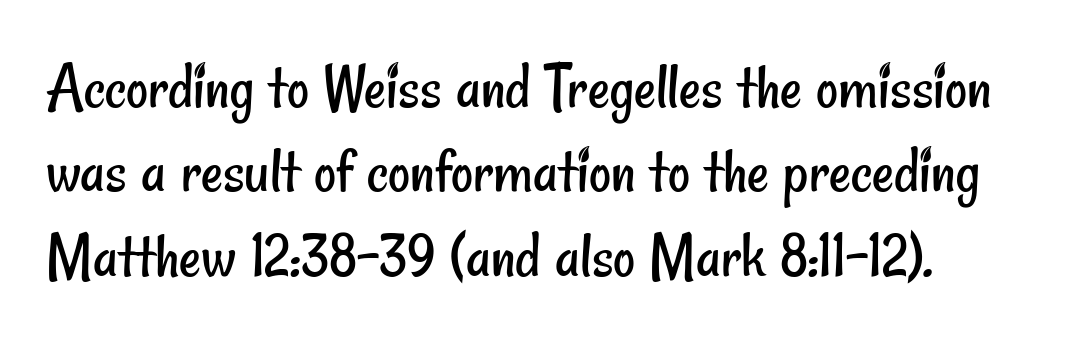
Q: Is the text bold? A: No.
Q: Is the typeface a serif or a sans-serif typeface? A: Sans-serif.
Q: Is the text underlined? A: No.
Q: Is the spacing between letters normal or unusually wide? A: Normal.
Q: Width (condensed, normal, or wide)? A: Condensed.
Q: Stroke contrast? A: Low.
Q: x-height? A: Small.
Q: Monospaced? A: No.
